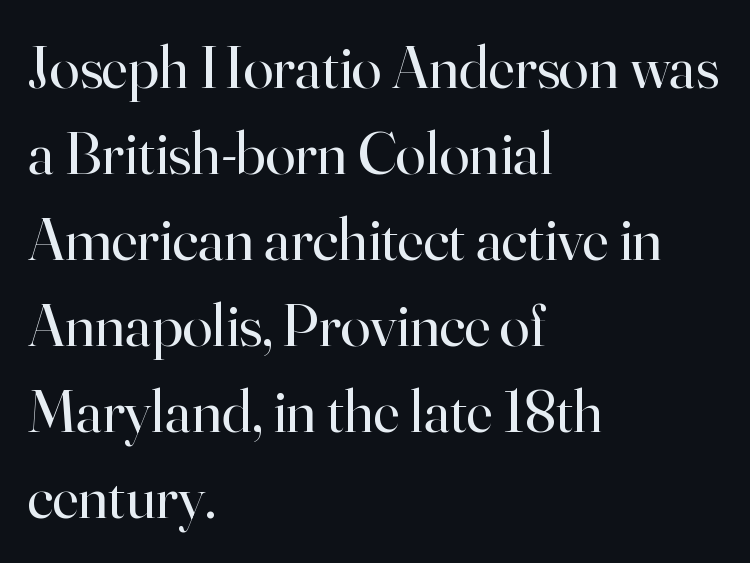
Q: Is the text bold? A: No.
Q: Is the text italic (slanted)? A: No, it is upright.
Q: Is the typeface a serif or a sans-serif typeface? A: Serif.
Q: Is the text underlined? A: No.
Q: How is the paragraph aligned? A: Left-aligned.
Q: Is the spacing between letters normal or unusually wide? A: Normal.
Q: Is the spacing between lines tight, normal or loose? A: Normal.
Q: Width (condensed, normal, or wide)? A: Normal.
Q: Stroke contrast? A: High.
Q: x-height? A: Small.
Q: Monospaced? A: No.
